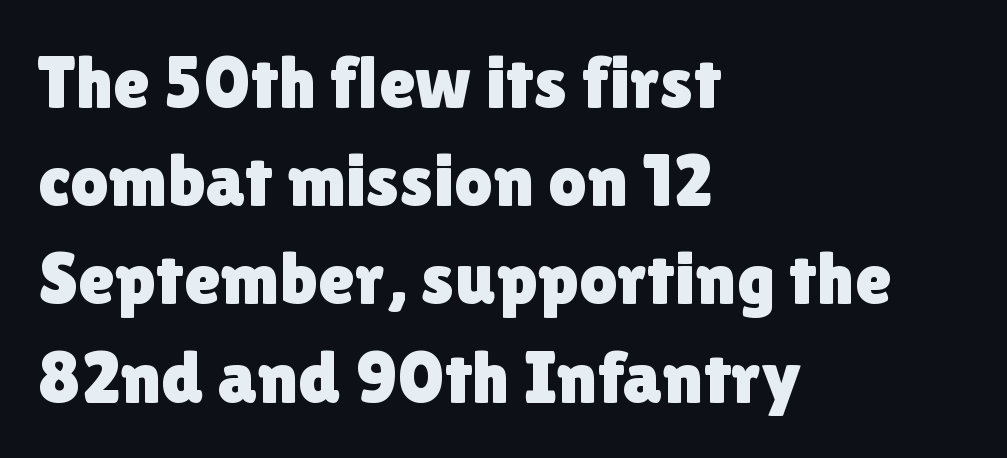
The image shows 75 px sans-serif type, upright; set left-aligned, normal line spacing (1.31x), normal letter spacing, not underlined; low stroke contrast and a medium x-height.
